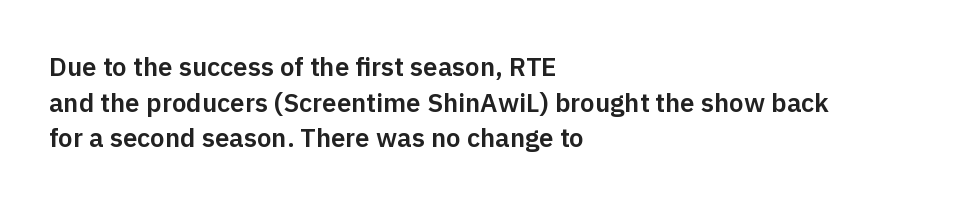
The image shows 26 px text type, upright; set left-aligned, normal line spacing (1.37x), normal letter spacing, not underlined.
